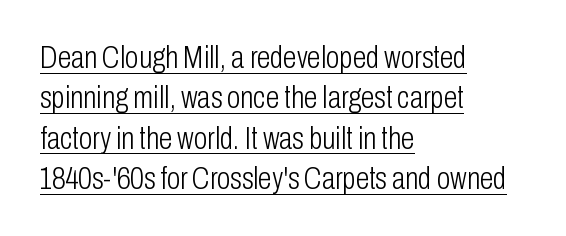
The image shows 31 px light, condensed sans-serif type, upright; set left-aligned, normal line spacing (1.3x), normal letter spacing, underlined; low stroke contrast and a medium x-height.
